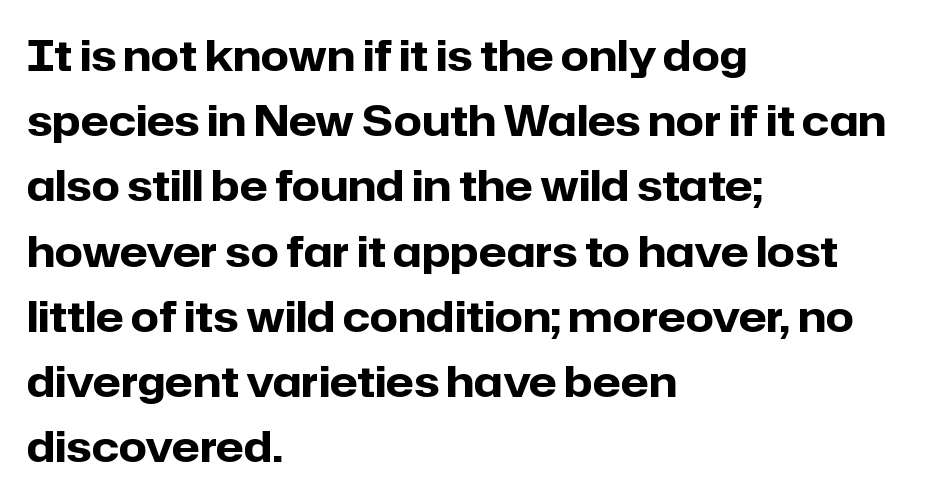
The image shows 41 px heavy sans-serif type, upright; set left-aligned, normal line spacing (1.59x), normal letter spacing, not underlined; low stroke contrast and a medium x-height.
